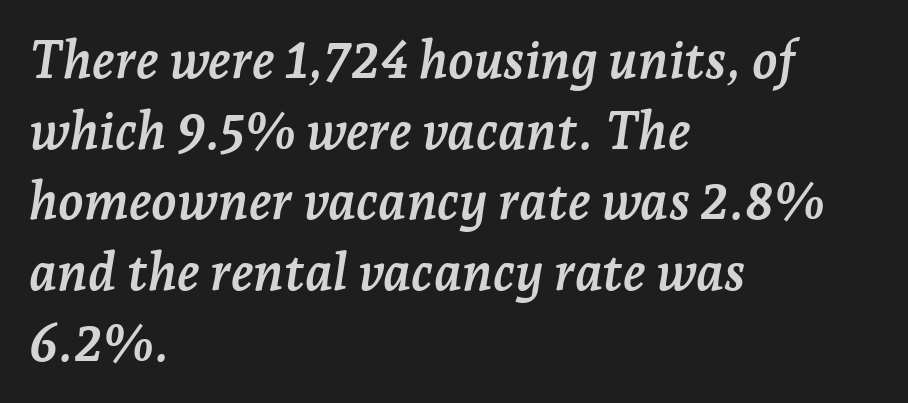
{"serif": "yes", "italic": "yes", "lean": "right", "slant_degrees": 7, "bold": "yes", "weight": "semibold", "width": "normal", "stroke_contrast": "low", "x_height": "medium", "monospaced": "no", "underline": "no", "align": "left", "line_spacing": "normal", "line_spacing_ratio": 1.36, "letter_spacing": "normal", "letter_spacing_em": 0.0, "glyph_px": 52}
